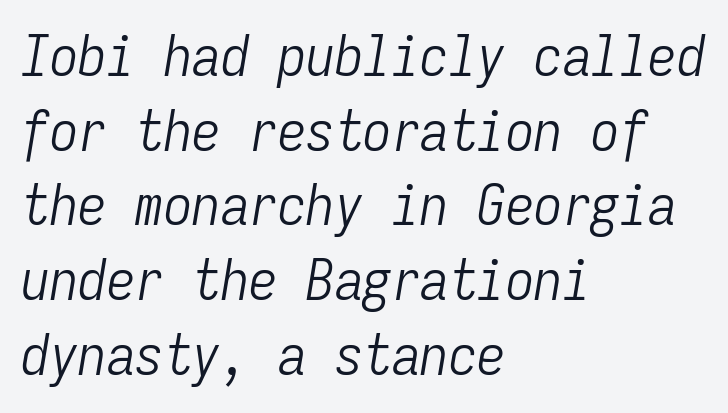
{"italic": "yes", "lean": "right", "slant_degrees": 9, "bold": "no", "weight": "light", "width": "condensed", "stroke_contrast": "low", "x_height": "medium", "monospaced": "yes", "underline": "no", "align": "left", "line_spacing": "normal", "line_spacing_ratio": 1.31, "letter_spacing": "normal", "letter_spacing_em": 0.0, "glyph_px": 57}
